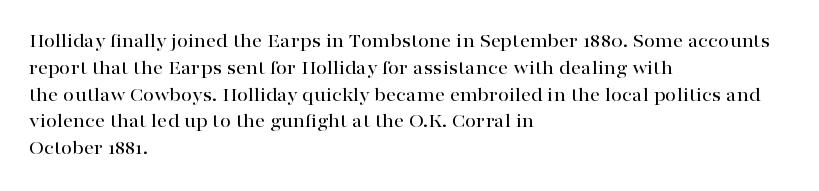
Q: Is the text italic (slanted)? A: No, it is upright.
Q: Is the text underlined? A: No.
Q: How is the paragraph aligned? A: Left-aligned.
Q: Is the spacing between letters normal or unusually wide? A: Normal.
Q: Is the spacing between lines tight, normal or loose? A: Normal.
